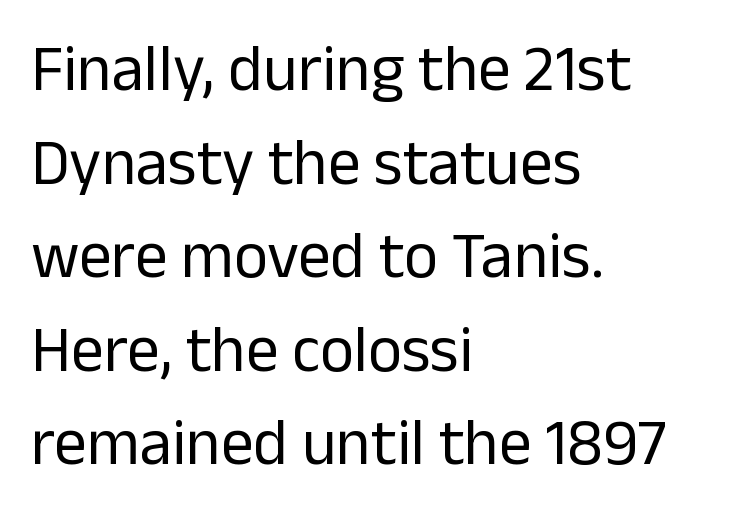
Q: Is the text bold? A: No.
Q: Is the text italic (slanted)? A: No, it is upright.
Q: Is the typeface a serif or a sans-serif typeface? A: Sans-serif.
Q: Is the text underlined? A: No.
Q: How is the paragraph aligned? A: Left-aligned.
Q: Is the spacing between letters normal or unusually wide? A: Normal.
Q: Is the spacing between lines tight, normal or loose? A: Normal.
Q: Width (condensed, normal, or wide)? A: Normal.
Q: Stroke contrast? A: Low.
Q: x-height? A: Medium.
Q: Monospaced? A: No.
